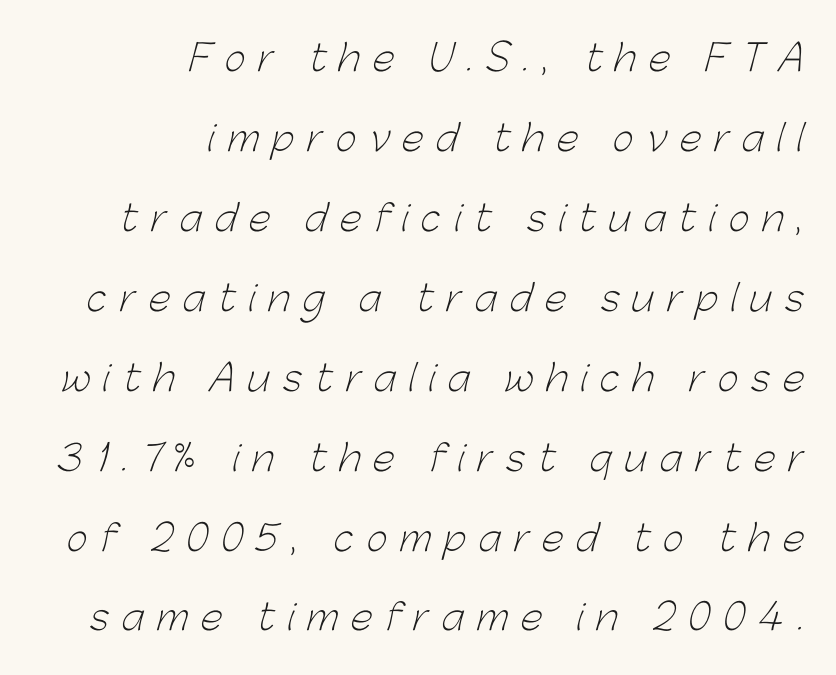
Q: Is the text bold? A: No.
Q: Is the typeface a serif or a sans-serif typeface? A: Sans-serif.
Q: Is the text underlined? A: No.
Q: How is the paragraph aligned? A: Right-aligned.
Q: Is the spacing between letters normal or unusually wide? A: Unusually wide.
Q: Is the spacing between lines tight, normal or loose? A: Loose.
Q: Width (condensed, normal, or wide)? A: Normal.
Q: Stroke contrast? A: Low.
Q: x-height? A: Medium.
Q: Monospaced? A: No.
